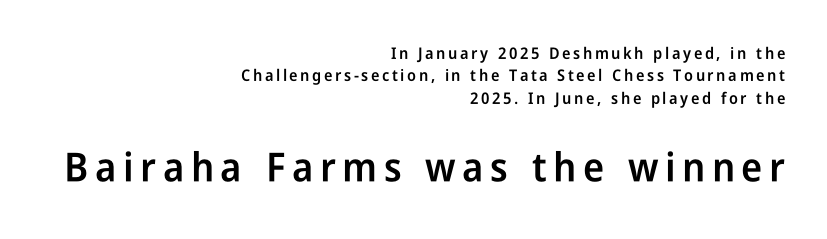
{"serif": "no", "italic": "no", "bold": "semi", "weight": "semibold", "width": "condensed", "stroke_contrast": "low", "x_height": "medium", "monospaced": "no", "underline": "no", "align": "right", "line_spacing": "normal", "line_spacing_ratio": 1.4, "larger_block": "second", "size_ratio": 2.5, "glyph_px": 40}
